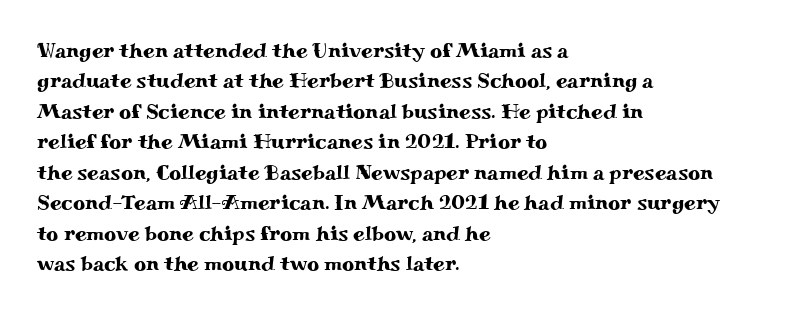
Q: Is the text italic (slanted)? A: No, it is upright.
Q: Is the text underlined? A: No.
Q: How is the paragraph aligned? A: Left-aligned.
Q: Is the spacing between letters normal or unusually wide? A: Normal.
Q: Is the spacing between lines tight, normal or loose? A: Normal.
